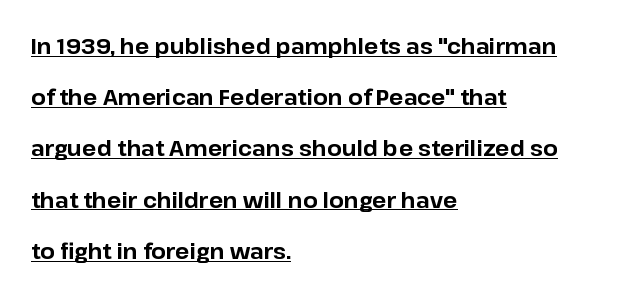
Summary of weight: heavy, a full bold. Caption: multi-line text, flush left, ragged right. Every stem runs plumb, perpendicular to the baseline. If you measured baseline to baseline, you'd find a long distance. Underline: present. Each word holds together tightly as a unit, with standard inter-letter gaps.
